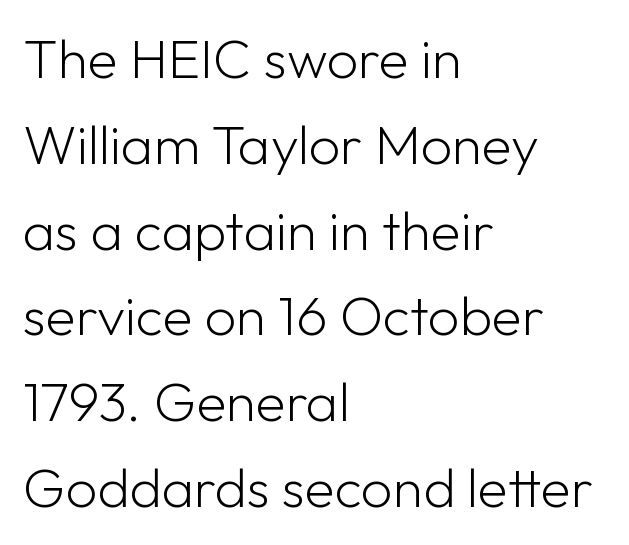
Q: Is the text bold? A: No.
Q: Is the text italic (slanted)? A: No, it is upright.
Q: Is the typeface a serif or a sans-serif typeface? A: Sans-serif.
Q: Is the text underlined? A: No.
Q: How is the paragraph aligned? A: Left-aligned.
Q: Is the spacing between letters normal or unusually wide? A: Normal.
Q: Is the spacing between lines tight, normal or loose? A: Normal.
Q: Width (condensed, normal, or wide)? A: Normal.
Q: Stroke contrast? A: Low.
Q: x-height? A: Medium.
Q: Monospaced? A: No.
